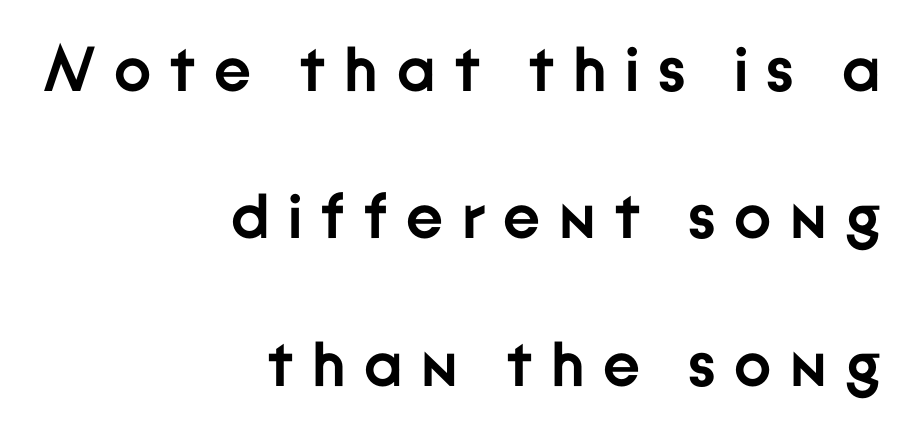
Letter spacing: wide. Teacher's note: observe the even right margin — that is flush-right alignment. Quick note: underline off. The letters carry no serifs — their stems end cleanly without finishing strokes.
